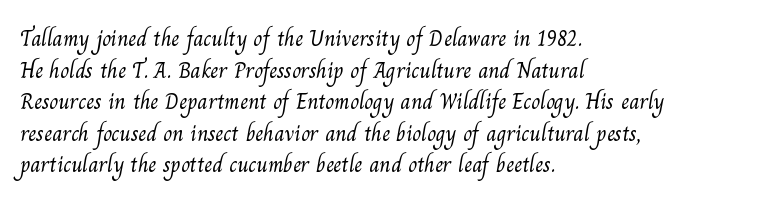
The image shows 23 px text type; set left-aligned, normal line spacing (1.37x), normal letter spacing, not underlined.
